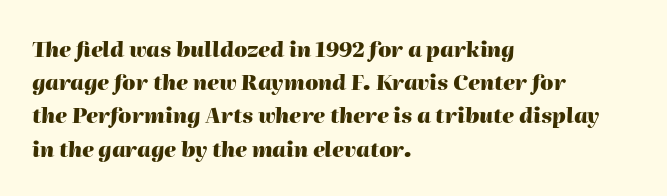
{"italic": "yes", "lean": "right", "slant_degrees": 2, "bold": "yes", "underline": "no", "align": "left", "line_spacing": "normal", "line_spacing_ratio": 1.58, "letter_spacing": "normal", "letter_spacing_em": 0.0, "glyph_px": 21}
